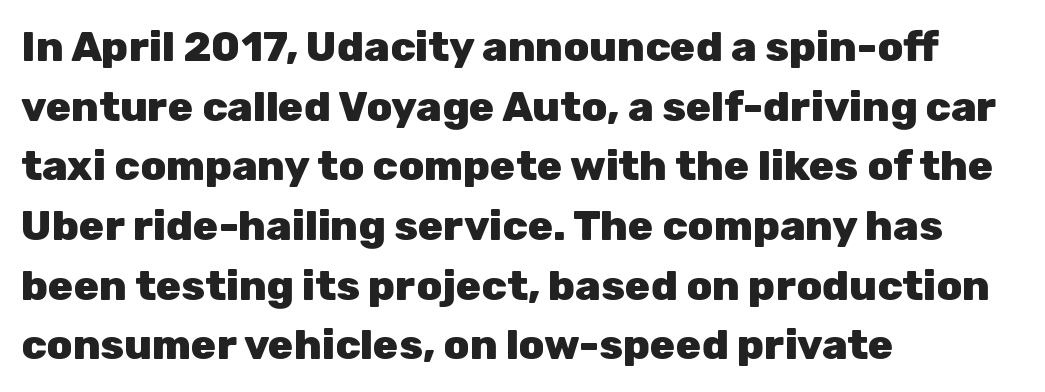
The image shows 42 px heavy sans-serif type, upright; set left-aligned, normal line spacing (1.42x), normal letter spacing, not underlined; low stroke contrast and a medium x-height.
